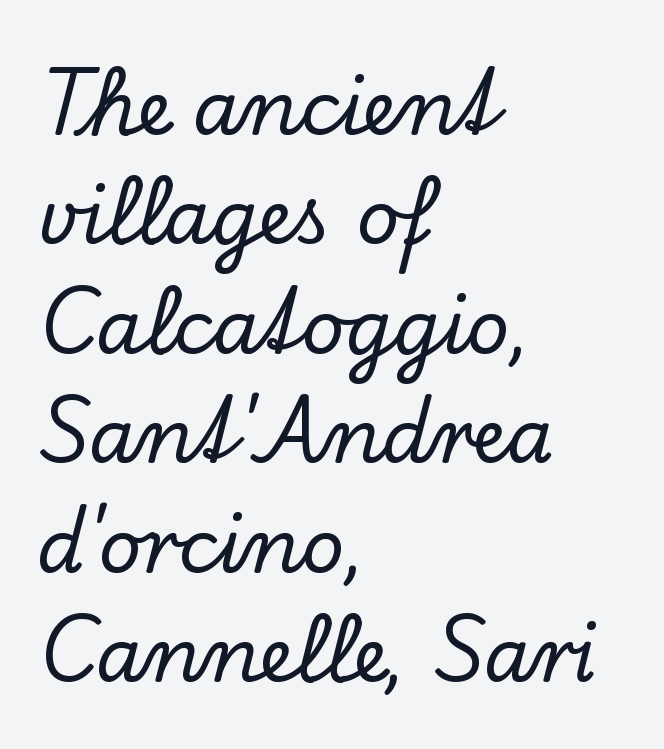
The rendering uses natural spacing where letterforms have individual widths. The string is rendered with underlining switched off. Compared with typical paragraphs, the rows here are spaced about the same. The type family on display is of the serif kind. Observe the ordinary spacing: letters are neighbours, not strangers. These lines are set flush left with a ragged right edge.
